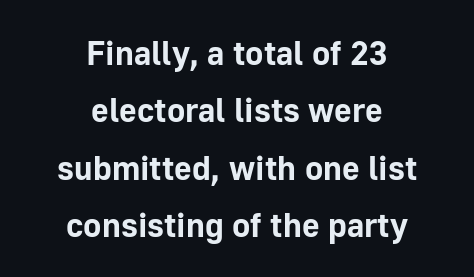
{"serif": "no", "italic": "no", "bold": "yes", "weight": "bold", "width": "normal", "stroke_contrast": "low", "x_height": "medium", "monospaced": "no", "underline": "no", "align": "center", "line_spacing": "normal", "line_spacing_ratio": 1.69, "letter_spacing": "normal", "letter_spacing_em": 0.0, "glyph_px": 34}
